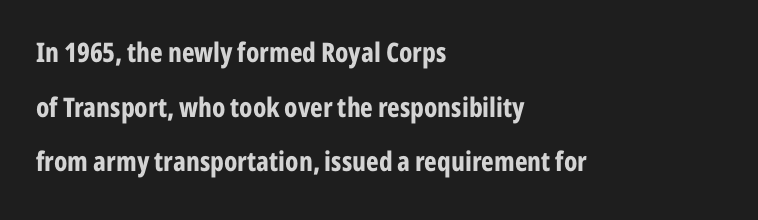
{"italic": "no", "bold": "yes", "underline": "no", "align": "left", "line_spacing": "loose", "line_spacing_ratio": 2.02, "letter_spacing": "normal", "letter_spacing_em": 0.0, "glyph_px": 27}
